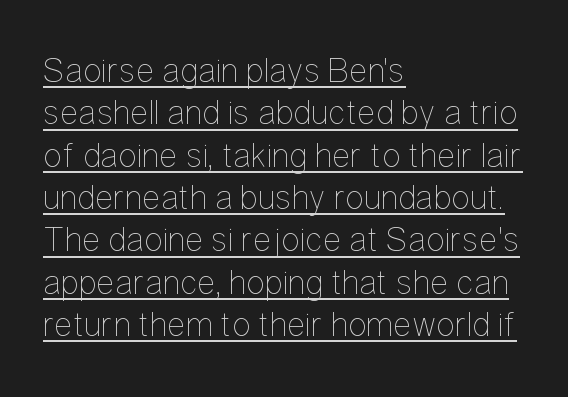
{"italic": "no", "bold": "no", "weight": "thin", "width": "condensed", "stroke_contrast": "low", "x_height": "medium", "monospaced": "no", "underline": "yes", "align": "left", "line_spacing_ratio": 1.21, "letter_spacing": "normal", "letter_spacing_em": 0.0, "glyph_px": 35}
